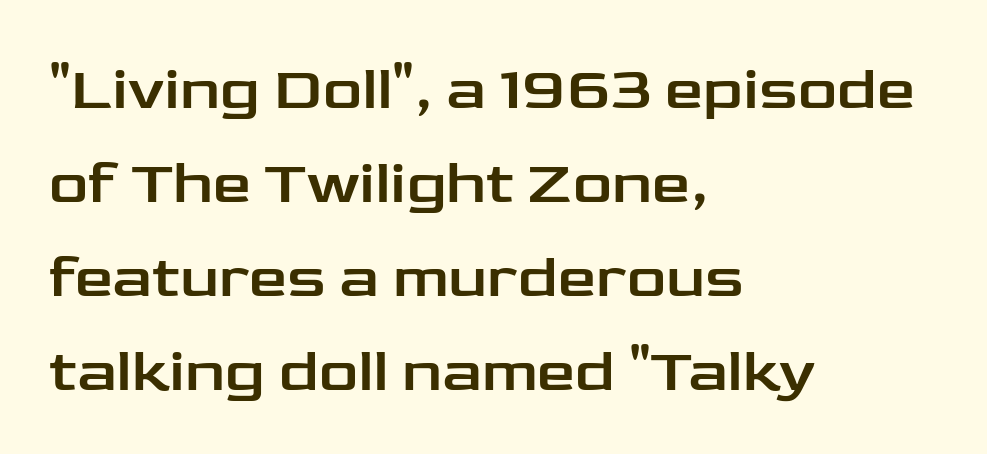
Q: Is the text italic (slanted)? A: No, it is upright.
Q: Is the typeface a serif or a sans-serif typeface? A: Sans-serif.
Q: Is the text underlined? A: No.
Q: How is the paragraph aligned? A: Left-aligned.
Q: Is the spacing between letters normal or unusually wide? A: Normal.
Q: Is the spacing between lines tight, normal or loose? A: Normal.
Q: Width (condensed, normal, or wide)? A: Wide.
Q: Stroke contrast? A: Low.
Q: x-height? A: Medium.
Q: Monospaced? A: No.
